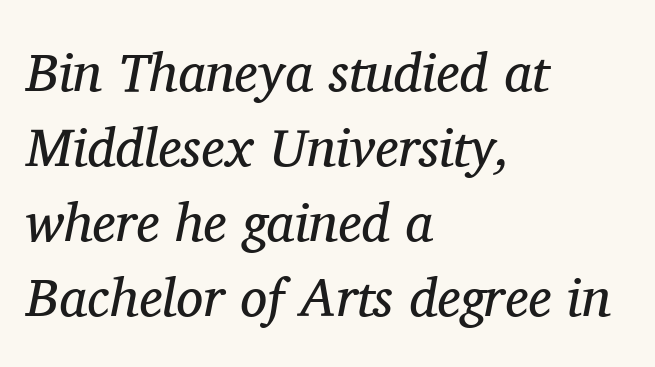
The image shows 54 px regular-weight serif type, italic (leaning right); set left-aligned, normal line spacing (1.39x), normal letter spacing, not underlined; medium stroke contrast and a medium x-height.
